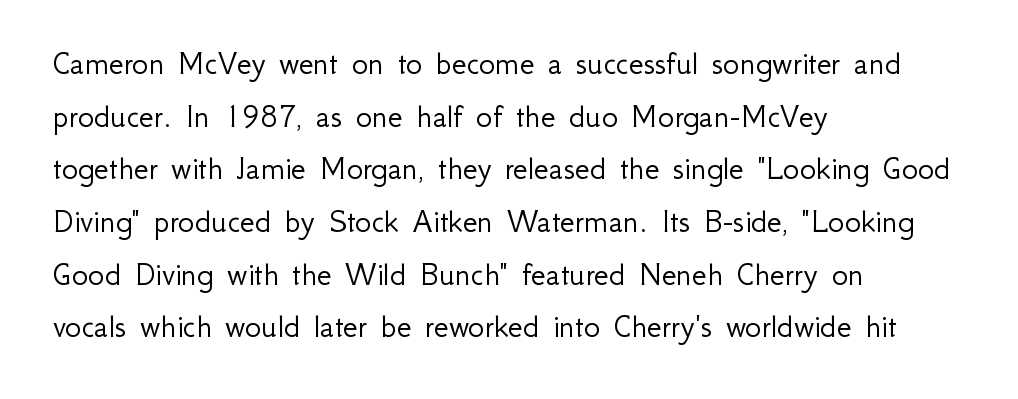
The image shows 34 px light sans-serif type, upright; set left-aligned, normal line spacing (1.55x), normal letter spacing, not underlined; low stroke contrast and a small x-height.
